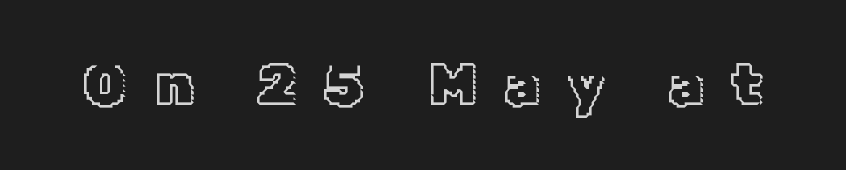
{"italic": "no", "width": "normal", "x_height": "medium", "monospaced": "no", "underline": "no", "letter_spacing": "wide", "letter_spacing_em": 0.46, "glyph_px": 58}
